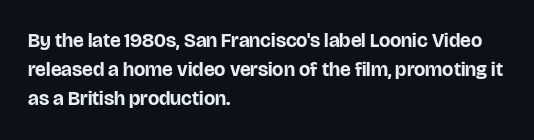
Q: Is the text bold? A: Yes.
Q: Is the text italic (slanted)? A: No, it is upright.
Q: Is the text underlined? A: No.
Q: How is the paragraph aligned? A: Left-aligned.
Q: Is the spacing between letters normal or unusually wide? A: Normal.
Q: Is the spacing between lines tight, normal or loose? A: Normal.
